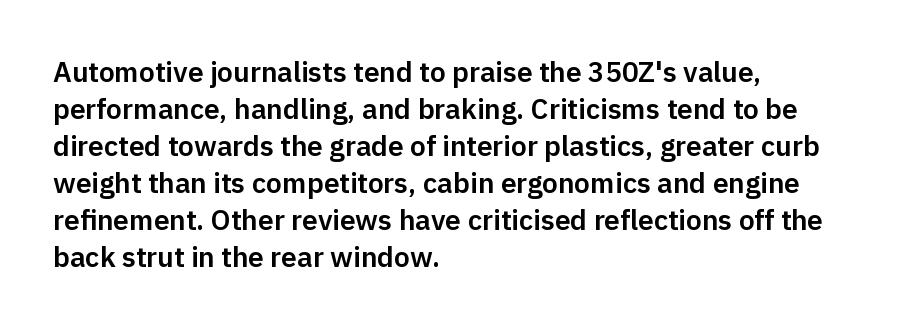
{"serif": "no", "italic": "no", "width": "normal", "stroke_contrast": "low", "x_height": "medium", "monospaced": "no", "underline": "no", "align": "left", "line_spacing": "normal", "line_spacing_ratio": 1.32, "letter_spacing": "normal", "letter_spacing_em": 0.0, "glyph_px": 28}
